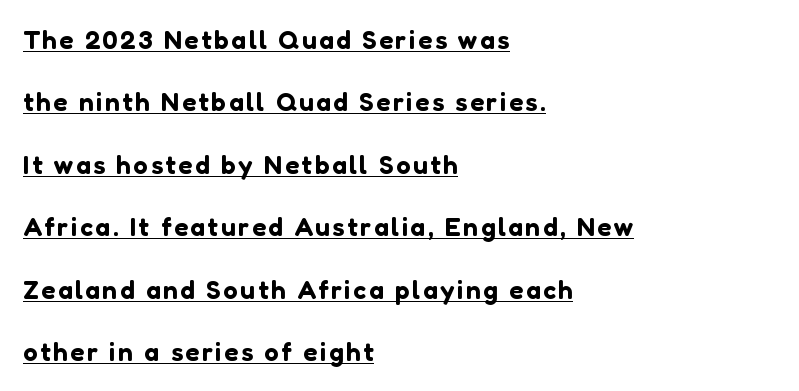
{"italic": "no", "underline": "yes", "align": "left", "line_spacing": "loose", "line_spacing_ratio": 2.4, "glyph_px": 26}
